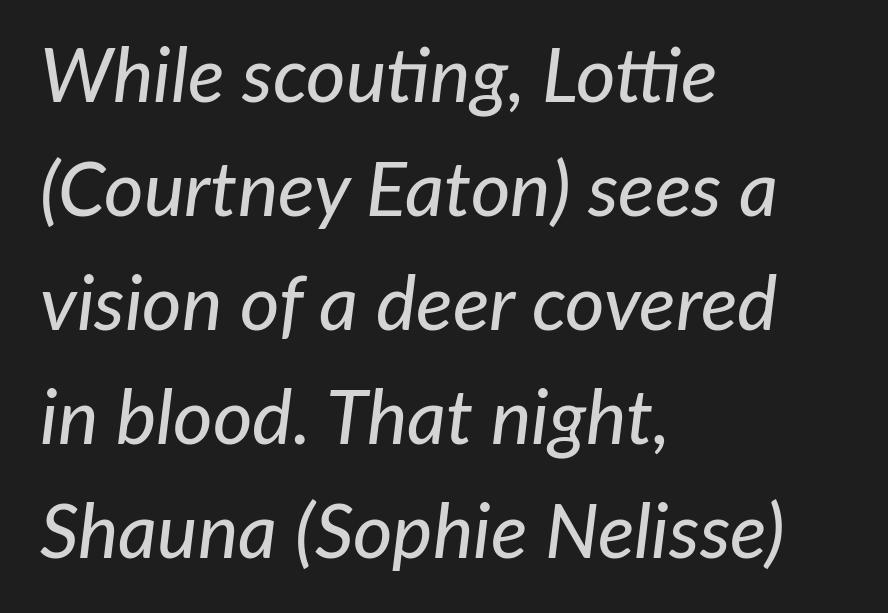
Q: Is the text italic (slanted)? A: Yes, it leans right by about 7 degrees.
Q: Is the text underlined? A: No.
Q: How is the paragraph aligned? A: Left-aligned.
Q: Is the spacing between letters normal or unusually wide? A: Normal.
Q: Is the spacing between lines tight, normal or loose? A: Normal.
Q: Width (condensed, normal, or wide)? A: Normal.
Q: Stroke contrast? A: Low.
Q: x-height? A: Medium.
Q: Monospaced? A: No.
